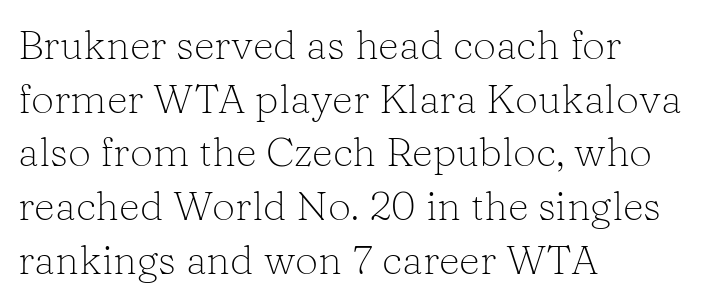
{"serif": "yes", "italic": "no", "bold": "no", "weight": "light", "width": "normal", "stroke_contrast": "low", "x_height": "medium", "monospaced": "no", "underline": "no", "align": "left", "line_spacing": "normal", "line_spacing_ratio": 1.31, "letter_spacing": "normal", "letter_spacing_em": 0.0, "glyph_px": 41}
